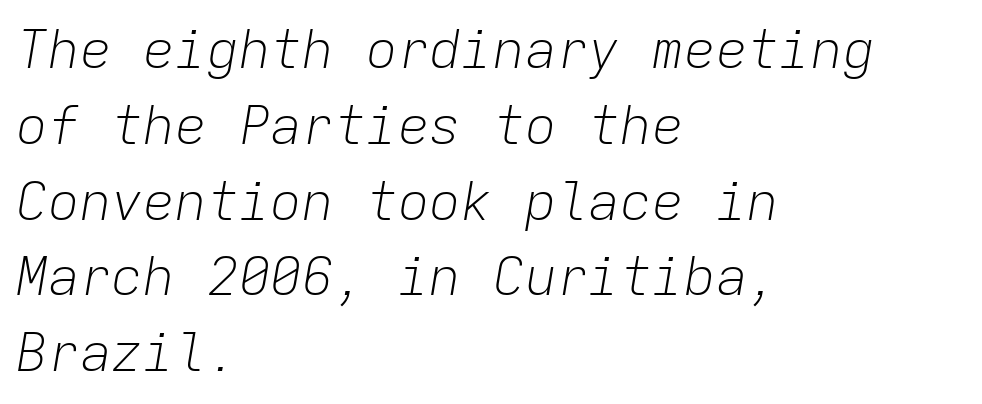
Each letter, wide or thin by design, is forced into the same width here. The typesetter chose a ragged-right arrangement here. Honestly, the row spacing looks completely unremarkable. No heavy texture on the line: the type isn't bold. Tracking value appears to be zero — textbook default spacing.
